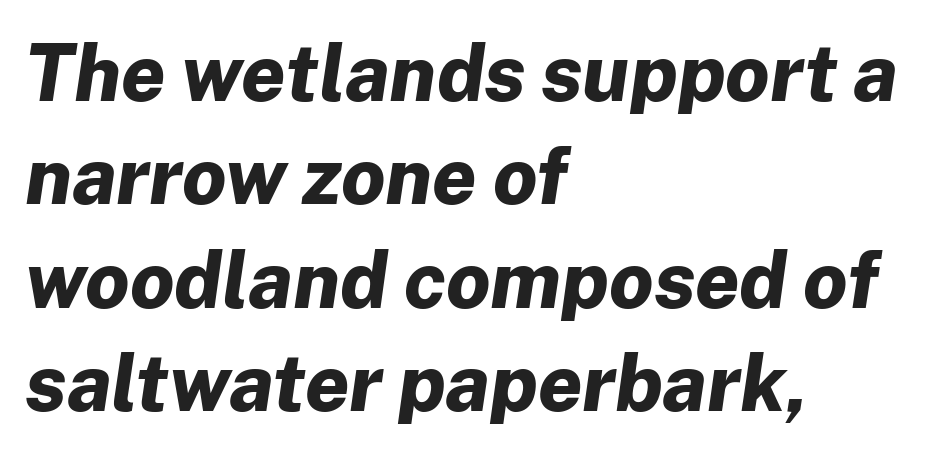
Q: Is the text bold? A: Yes.
Q: Is the text italic (slanted)? A: Yes, it leans right by about 8 degrees.
Q: Is the text underlined? A: No.
Q: How is the paragraph aligned? A: Left-aligned.
Q: Is the spacing between letters normal or unusually wide? A: Normal.
Q: Is the spacing between lines tight, normal or loose? A: Normal.
Q: Width (condensed, normal, or wide)? A: Normal.
Q: Stroke contrast? A: Low.
Q: x-height? A: Medium.
Q: Monospaced? A: No.
